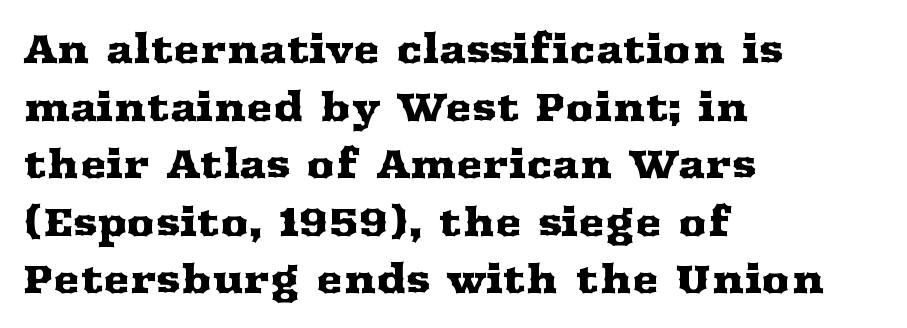
Q: Is the text italic (slanted)? A: No, it is upright.
Q: Is the typeface a serif or a sans-serif typeface? A: Serif.
Q: Is the text underlined? A: No.
Q: How is the paragraph aligned? A: Left-aligned.
Q: Is the spacing between letters normal or unusually wide? A: Normal.
Q: Is the spacing between lines tight, normal or loose? A: Normal.
Q: Width (condensed, normal, or wide)? A: Wide.
Q: Stroke contrast? A: Medium.
Q: x-height? A: Medium.
Q: Monospaced? A: No.
